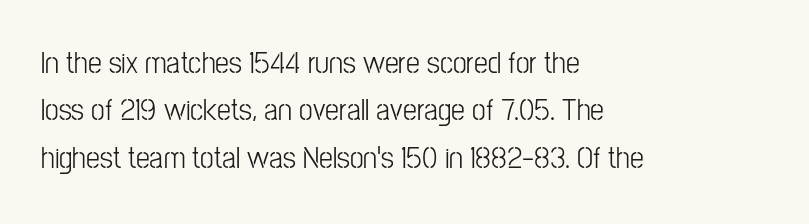
{"serif": "no", "italic": "no", "bold": "no", "weight": "light", "width": "condensed", "stroke_contrast": "low", "x_height": "medium", "monospaced": "no", "underline": "no", "align": "left", "line_spacing": "normal", "line_spacing_ratio": 1.53, "letter_spacing": "normal", "letter_spacing_em": 0.0, "glyph_px": 31}
